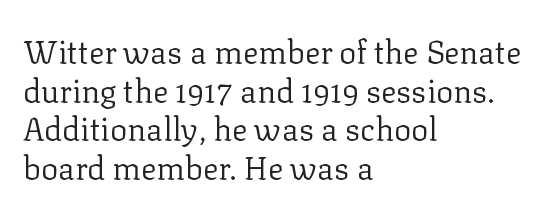
{"serif": "yes", "italic": "no", "bold": "no", "weight": "regular", "width": "normal", "stroke_contrast": "low", "x_height": "medium", "monospaced": "no", "underline": "no", "align": "left", "line_spacing_ratio": 1.21, "letter_spacing": "normal", "letter_spacing_em": 0.0, "glyph_px": 32}
